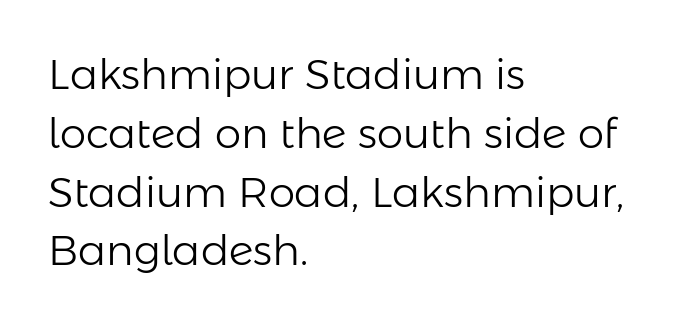
The image shows 42 px light sans-serif type, upright; set left-aligned, normal line spacing (1.4x), normal letter spacing, not underlined; low stroke contrast and a medium x-height.
